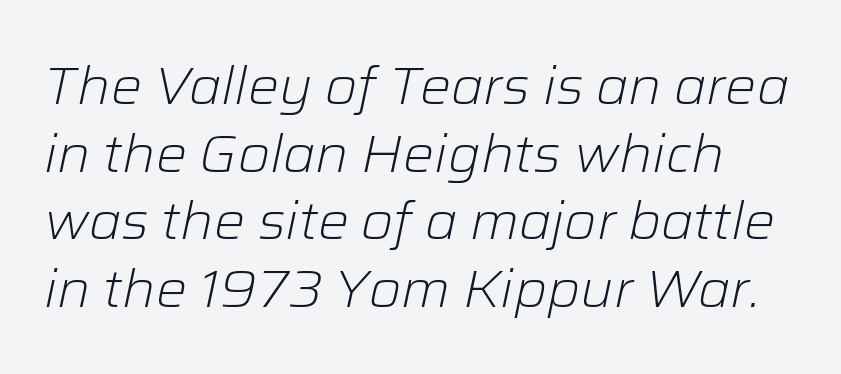
Q: Is the text bold? A: No.
Q: Is the text italic (slanted)? A: Yes, it leans right by about 12 degrees.
Q: Is the text underlined? A: No.
Q: Is the spacing between letters normal or unusually wide? A: Normal.
Q: Is the spacing between lines tight, normal or loose? A: Normal.
Q: Width (condensed, normal, or wide)? A: Normal.
Q: Stroke contrast? A: Low.
Q: x-height? A: Medium.
Q: Monospaced? A: No.
